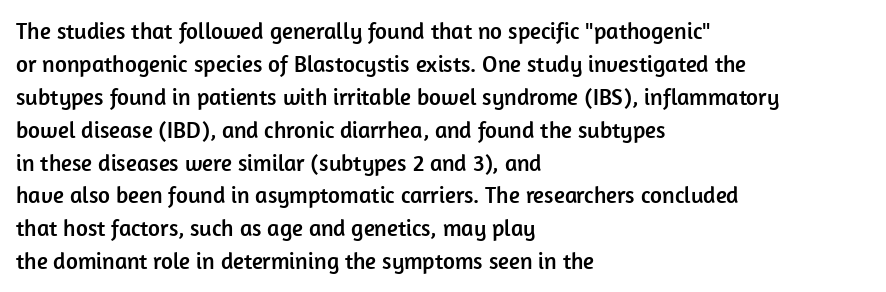
{"italic": "no", "underline": "no", "align": "left", "line_spacing": "normal", "line_spacing_ratio": 1.43, "letter_spacing": "normal", "letter_spacing_em": 0.0, "glyph_px": 23}
